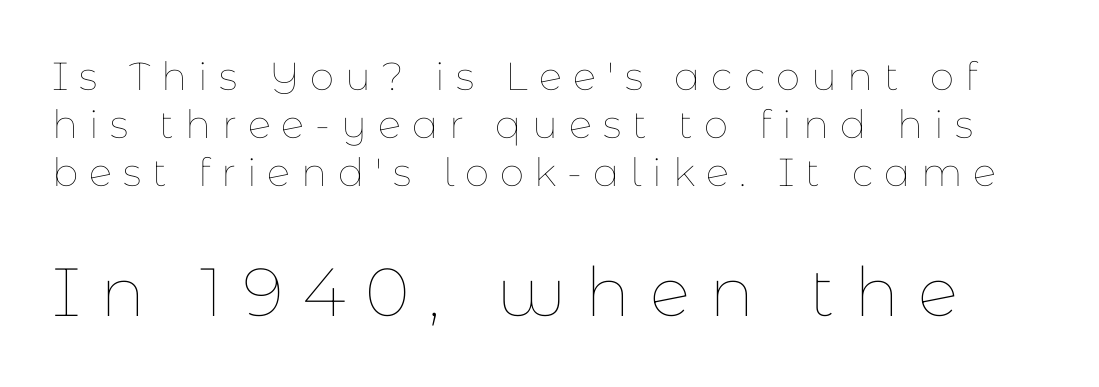
Q: Is the text bold? A: No.
Q: Is the text italic (slanted)? A: No, it is upright.
Q: Is the text underlined? A: No.
Q: Is the spacing between letters normal or unusually wide? A: Unusually wide.
Q: Which block of text is set in a larger size, the first (top) or the second (bottom)? A: The second (bottom) one.
Q: Width (condensed, normal, or wide)? A: Normal.
Q: Stroke contrast? A: Low.
Q: x-height? A: Medium.
Q: Monospaced? A: No.
